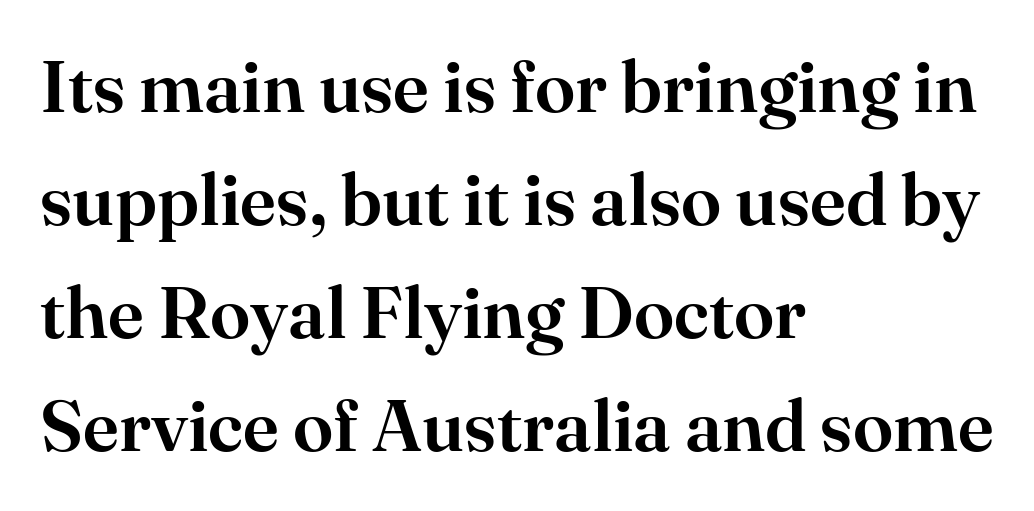
{"serif": "yes", "italic": "no", "width": "normal", "stroke_contrast": "high", "x_height": "small", "monospaced": "no", "underline": "no", "align": "left", "line_spacing": "normal", "line_spacing_ratio": 1.55, "letter_spacing": "normal", "letter_spacing_em": 0.0, "glyph_px": 73}
